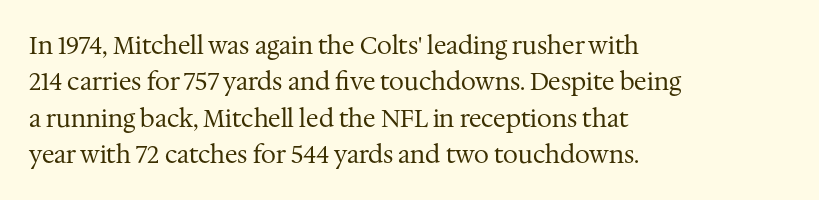
The foot of each line stays bare and open. These lines stack with their left ends in a neat column. Italic: no, the glyphs are upright roman. These lines sit exactly where default settings would place them.
